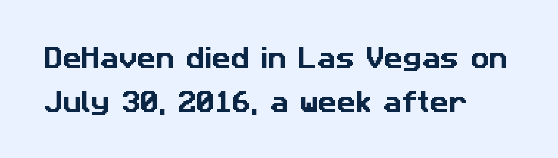
The image shows 23 px text type; set loose line spacing (1.93x), normal letter spacing, not underlined.
